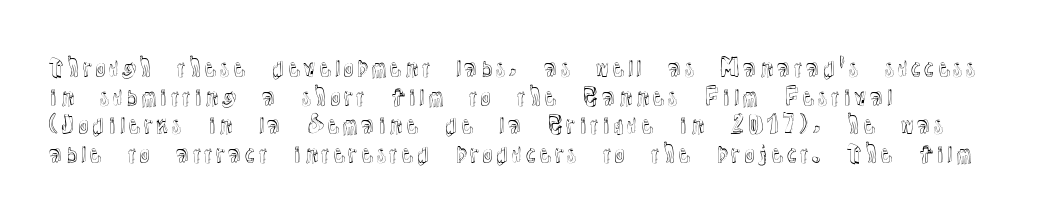
The image shows 23 px text type, upright; set left-aligned, line spacing 1.24x, normal letter spacing, not underlined.
